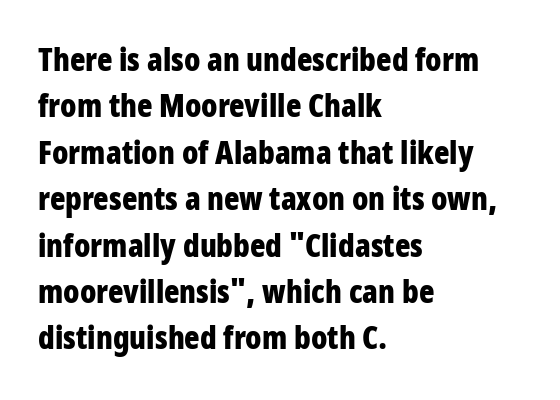
The image shows 32 px bold, condensed sans-serif type, upright; set left-aligned, normal line spacing (1.45x), normal letter spacing, not underlined; low stroke contrast and a large x-height.
